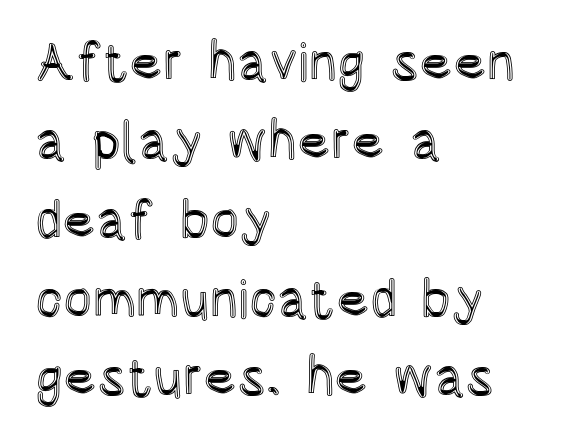
The image shows 54 px condensed type, upright; set left-aligned, normal line spacing (1.46x), normal letter spacing, not underlined; a large x-height.
